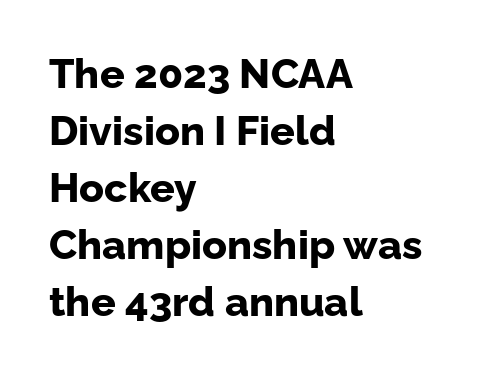
Q: Is the text bold? A: Yes.
Q: Is the text italic (slanted)? A: No, it is upright.
Q: Is the typeface a serif or a sans-serif typeface? A: Sans-serif.
Q: Is the text underlined? A: No.
Q: How is the paragraph aligned? A: Left-aligned.
Q: Is the spacing between letters normal or unusually wide? A: Normal.
Q: Is the spacing between lines tight, normal or loose? A: Normal.
Q: Width (condensed, normal, or wide)? A: Normal.
Q: Stroke contrast? A: Low.
Q: x-height? A: Medium.
Q: Monospaced? A: No.
